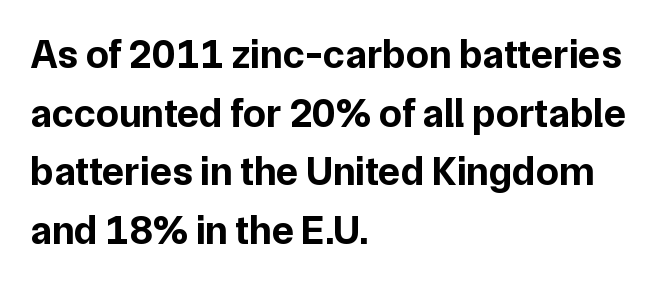
Q: Is the text bold? A: Yes.
Q: Is the text italic (slanted)? A: No, it is upright.
Q: Is the typeface a serif or a sans-serif typeface? A: Sans-serif.
Q: Is the text underlined? A: No.
Q: How is the paragraph aligned? A: Left-aligned.
Q: Is the spacing between letters normal or unusually wide? A: Normal.
Q: Is the spacing between lines tight, normal or loose? A: Normal.
Q: Width (condensed, normal, or wide)? A: Normal.
Q: Stroke contrast? A: Low.
Q: x-height? A: Medium.
Q: Monospaced? A: No.
